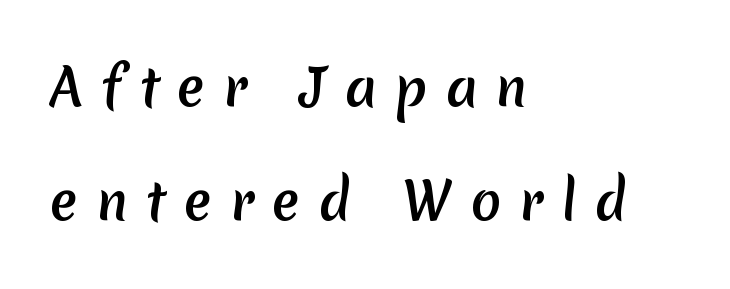
This sample has the flowing, uneven cadence of proportional lettering. There is plenty of visible air inserted between adjacent glyphs. Regarding leading, the lines here are spaced well apart. The type family on display is of the sans-serif kind. A clean baseline with only descenders dipping below it. Visually the block forms a straight wall on the left and a jagged coastline on the right.
